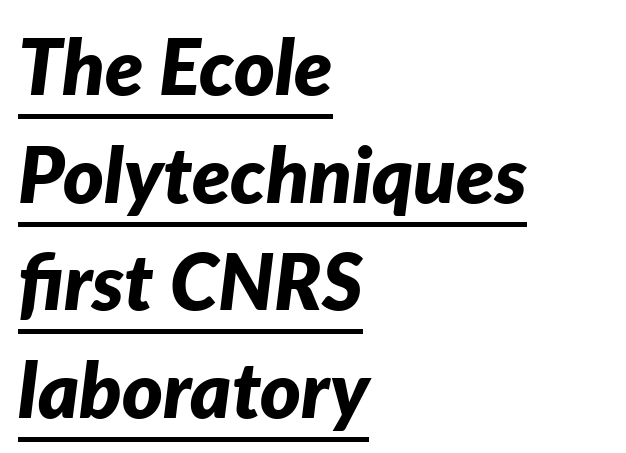
Q: Is the text bold? A: Yes.
Q: Is the text italic (slanted)? A: Yes, it leans right by about 7 degrees.
Q: Is the text underlined? A: Yes.
Q: How is the paragraph aligned? A: Left-aligned.
Q: Is the spacing between letters normal or unusually wide? A: Normal.
Q: Is the spacing between lines tight, normal or loose? A: Normal.
Q: Width (condensed, normal, or wide)? A: Normal.
Q: Stroke contrast? A: Low.
Q: x-height? A: Medium.
Q: Monospaced? A: No.
